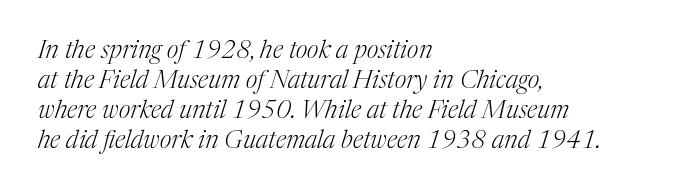
Q: Is the text bold? A: No.
Q: Is the text italic (slanted)? A: Yes, it leans right by about 17 degrees.
Q: Is the text underlined? A: No.
Q: How is the paragraph aligned? A: Left-aligned.
Q: Is the spacing between letters normal or unusually wide? A: Normal.
